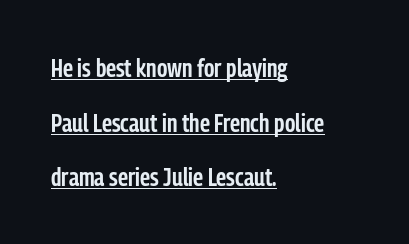
The image shows 26 px text type, upright; set left-aligned, loose line spacing (2.1x), normal letter spacing, underlined.
